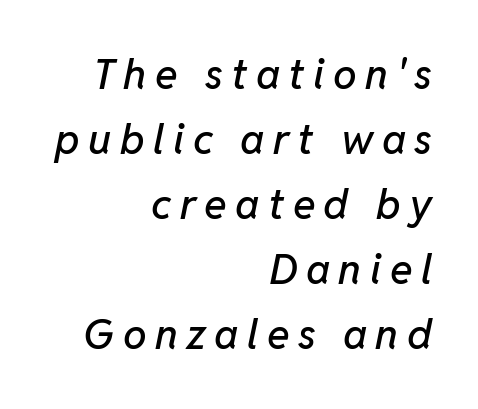
{"italic": "yes", "lean": "right", "slant_degrees": 11, "width": "normal", "stroke_contrast": "low", "x_height": "medium", "monospaced": "no", "underline": "no", "align": "right", "line_spacing": "normal", "line_spacing_ratio": 1.55, "letter_spacing": "wide", "letter_spacing_em": 0.2, "glyph_px": 42}
